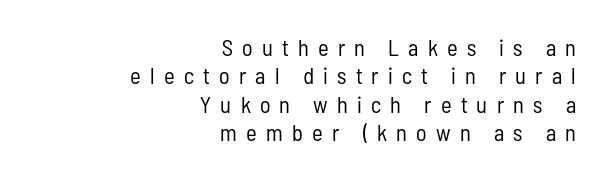
This is not heavy type; no bold has been used. Horizontal alignment here is rightward, an uncommon choice for prose. A bare baseline throughout the passage. The horizontal fit of the characters is loose and conspicuously gappy. Does the lettering tilt? It doesn't — this is upright.
